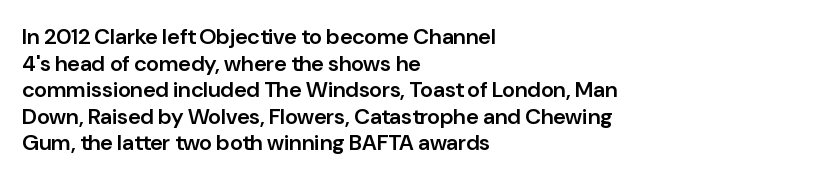
The image shows 22 px text type, upright; set left-aligned, line spacing 1.21x, normal letter spacing, not underlined.
